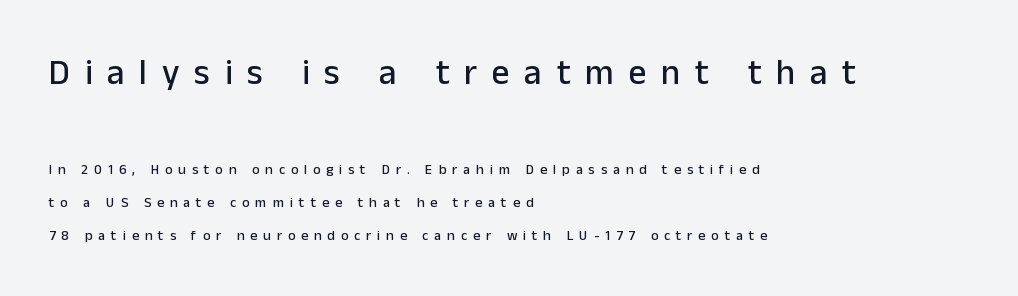
Italic? Not at all — the glyphs are vertical. You could fit nearly another row in the gap between these rows. The string is rendered with underlining switched off. A student would notice the top passage is typeset larger than what follows. Words appear elongated and porous because spacing is wide. The glyphs in this specimen are sans serif.
